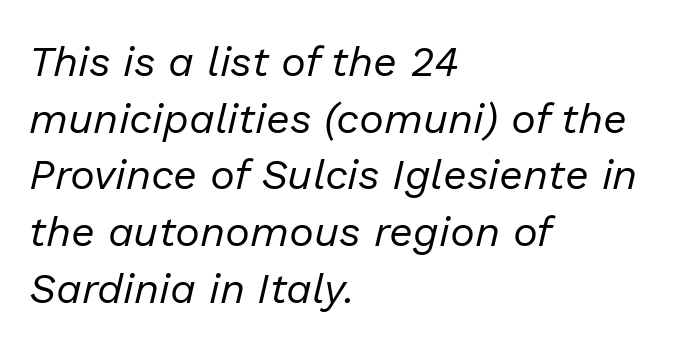
{"italic": "yes", "lean": "right", "slant_degrees": 13, "bold": "no", "weight": "regular", "width": "normal", "stroke_contrast": "low", "x_height": "medium", "monospaced": "no", "underline": "no", "align": "left", "line_spacing": "normal", "line_spacing_ratio": 1.35, "letter_spacing": "normal", "letter_spacing_em": 0.0, "glyph_px": 42}
